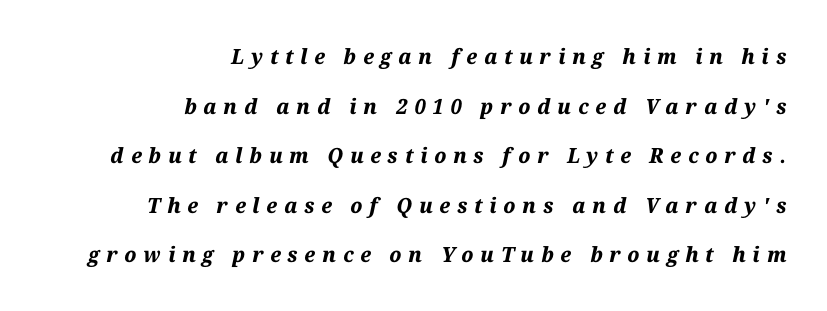
{"italic": "yes", "lean": "right", "slant_degrees": 12, "bold": "yes", "underline": "no", "align": "right", "line_spacing": "loose", "line_spacing_ratio": 2.36, "letter_spacing": "wide", "letter_spacing_em": 0.32, "glyph_px": 21}
